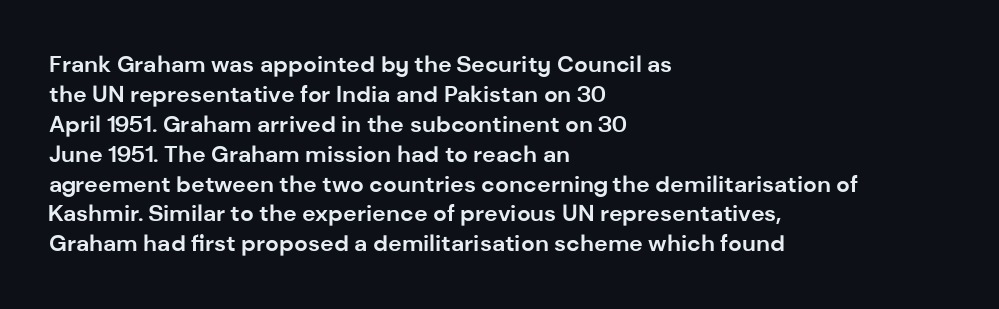
{"italic": "no", "bold": "yes", "underline": "no", "align": "left", "line_spacing": "normal", "line_spacing_ratio": 1.3, "letter_spacing": "normal", "letter_spacing_em": 0.0, "glyph_px": 23}
